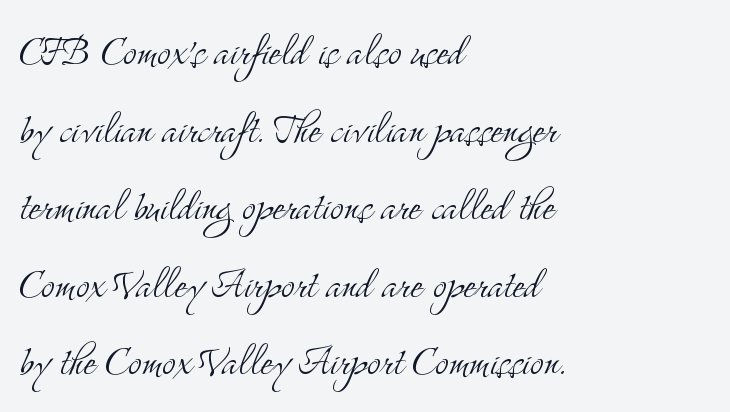
The image shows 51 px light, condensed serif type; set left-aligned, normal line spacing (1.52x), normal letter spacing, not underlined; medium stroke contrast and a small x-height.
